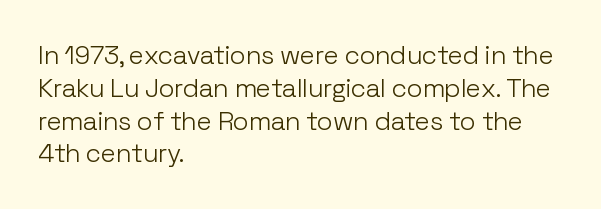
{"italic": "no", "bold": "no", "underline": "no", "align": "left", "line_spacing": "normal", "line_spacing_ratio": 1.26, "letter_spacing": "normal", "letter_spacing_em": 0.0, "glyph_px": 26}
